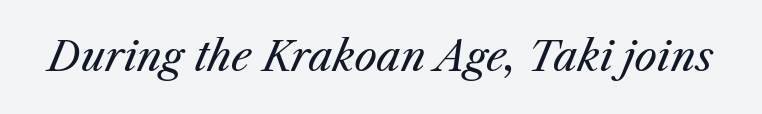
The image shows 40 px regular-weight type, italic (leaning right); set normal letter spacing, not underlined; medium stroke contrast and a medium x-height.
